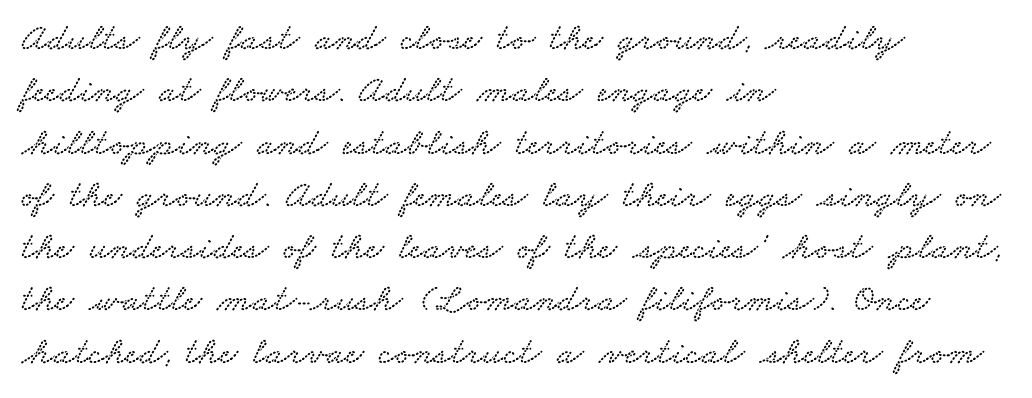
Lines of text with bare space underneath. The typesetter chose a ragged-right arrangement here. The rendering uses natural spacing where letterforms have individual widths. The space between consecutive lines is moderate. I'd call this a serif setting — the letters wear small feet. Spacing between characters is what you'd get straight out of the box.
